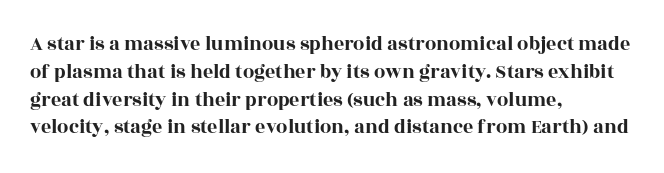
Ordinary non-slanted type is in use. If you drew a ruler down the left edge, every line would touch it. Underlining? Definitely not there. Rows of type keep a routine distance in the vertical direction. Observe the ordinary spacing: letters are neighbours, not strangers.
